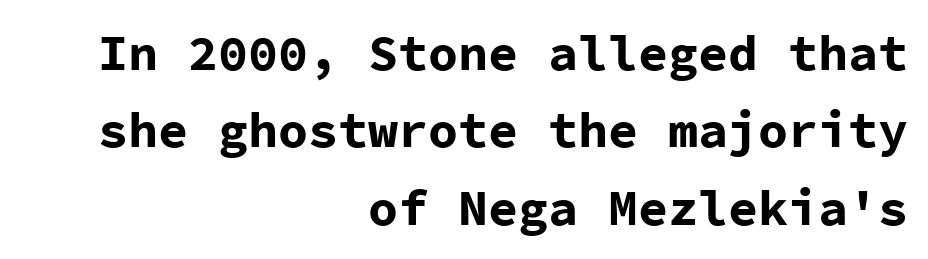
Examine the stroke ends and you'll find no serifs. The passage shown has conventional tracking throughout. Visually the block forms a straight wall on the right and a jagged coastline on the left. Vertical strokes here are truly vertical. Spacing verdict: monospaced, one width for all characters. Typographic density is high because the face is bold.
